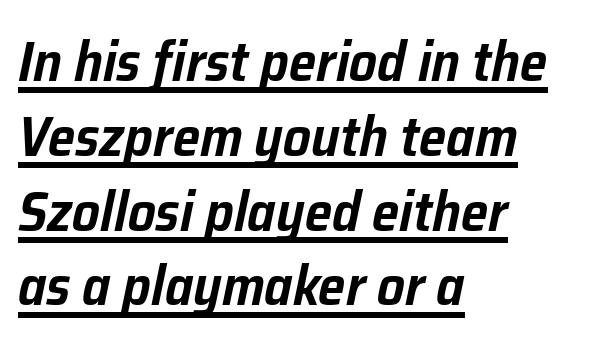
Does the leading feel generous? No, just average. This is underlined copy, the kind a proofreader might mark for attention. Character widths vary here, with narrow letters taking less room than wide ones. The lettering tilts uniformly, giving the passage an italic look. Tracking here is standard; glyphs follow each other at the usual distance.
